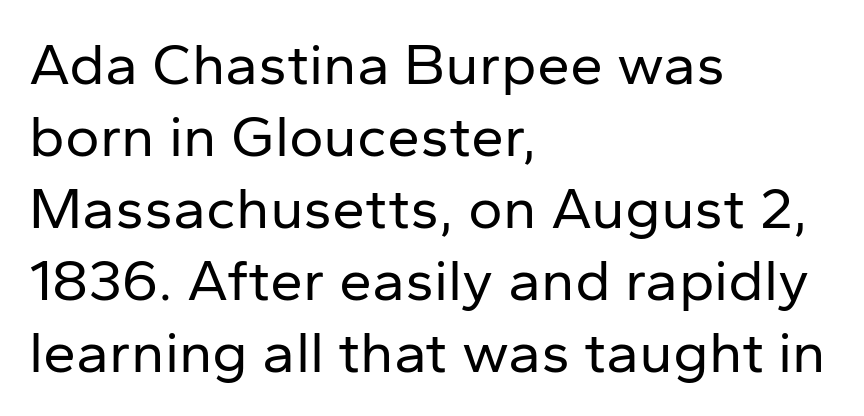
Nobody touched the tracking dial on this one. No extra ink here — the face is not bold. Does the type have serifs? No, each stem ends abruptly. Is there any slant? The stems are plumb.
